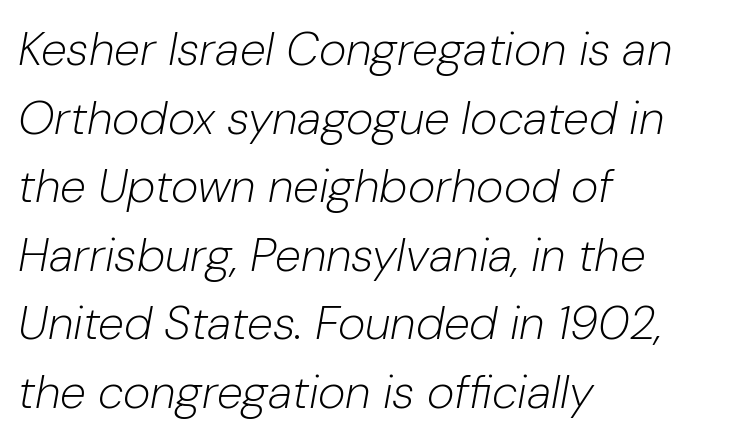
This is not heavy type; no bold has been used. Bare-footed words on every line. A classic flush-left, rag-right setting is used for this passage. The gaps between neighbouring characters are ordinary and unremarkable. Quick note: italic. The line-height multiplier appears to be the usual default.
